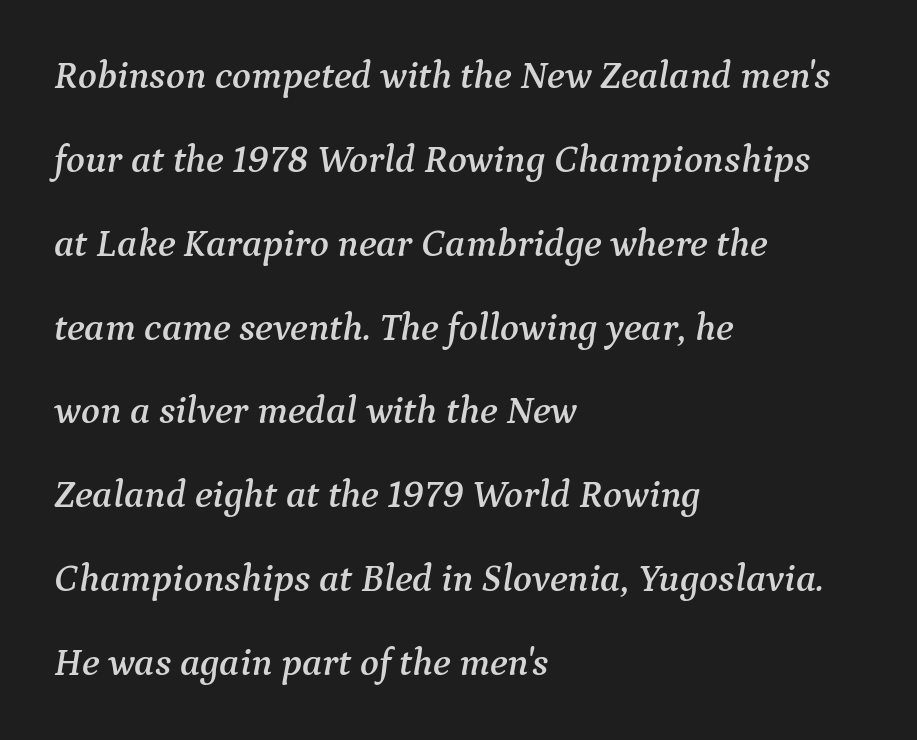
Q: Is the text italic (slanted)? A: Yes, it leans right by about 9 degrees.
Q: Is the typeface a serif or a sans-serif typeface? A: Serif.
Q: Is the text underlined? A: No.
Q: How is the paragraph aligned? A: Left-aligned.
Q: Is the spacing between letters normal or unusually wide? A: Normal.
Q: Is the spacing between lines tight, normal or loose? A: Loose.
Q: Width (condensed, normal, or wide)? A: Normal.
Q: Stroke contrast? A: Medium.
Q: x-height? A: Medium.
Q: Monospaced? A: No.
